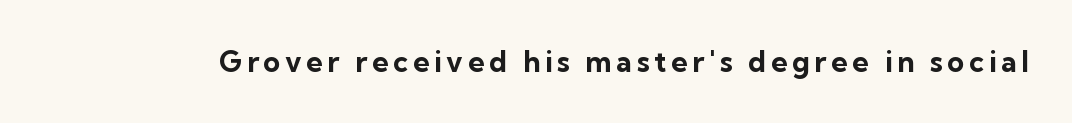
{"serif": "no", "italic": "no", "bold": "yes", "weight": "bold", "width": "normal", "stroke_contrast": "low", "x_height": "medium", "monospaced": "no", "underline": "no", "glyph_px": 29}
